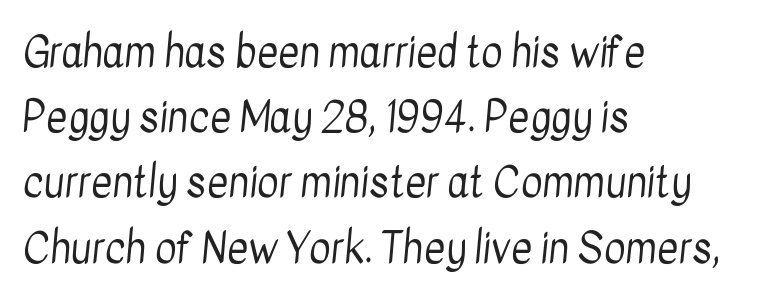
{"serif": "no", "bold": "no", "weight": "regular", "width": "condensed", "stroke_contrast": "low", "x_height": "medium", "monospaced": "no", "underline": "no", "align": "left", "line_spacing": "normal", "line_spacing_ratio": 1.59, "letter_spacing": "normal", "letter_spacing_em": 0.0, "glyph_px": 41}
